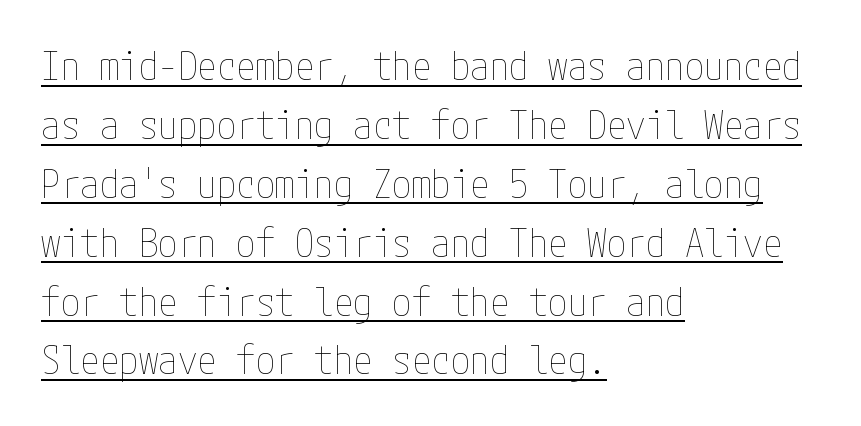
{"italic": "no", "bold": "no", "weight": "thin", "width": "condensed", "stroke_contrast": "low", "x_height": "medium", "underline": "yes", "align": "left", "line_spacing": "normal", "line_spacing_ratio": 1.51, "letter_spacing": "normal", "letter_spacing_em": 0.0, "glyph_px": 39}
